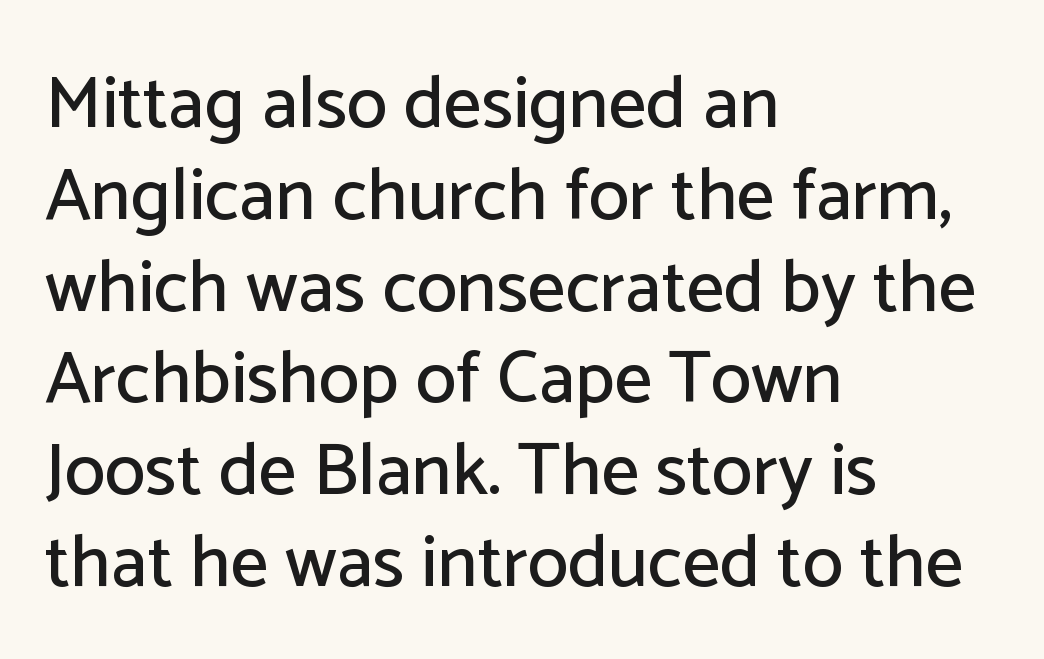
The image shows 74 px sans-serif type, upright; set left-aligned, line spacing 1.24x, normal letter spacing, not underlined; low stroke contrast and a medium x-height.
